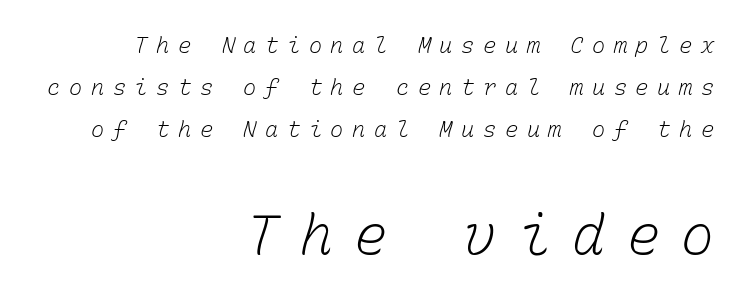
The image shows 55 px light type, monospaced; set right-aligned, loose line spacing (1.9x), unusually wide letter spacing (+0.39 em), not underlined; the second (bottom) block is 2.5x larger; low stroke contrast and a medium x-height.
